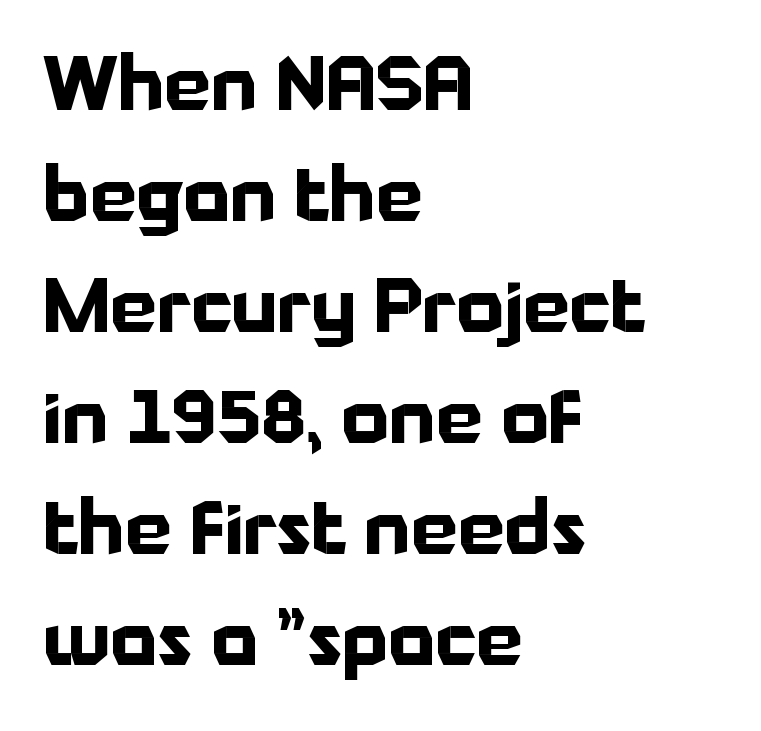
Q: Is the text bold? A: Yes.
Q: Is the text italic (slanted)? A: No, it is upright.
Q: Is the typeface a serif or a sans-serif typeface? A: Sans-serif.
Q: Is the text underlined? A: No.
Q: How is the paragraph aligned? A: Left-aligned.
Q: Is the spacing between letters normal or unusually wide? A: Normal.
Q: Is the spacing between lines tight, normal or loose? A: Normal.
Q: Width (condensed, normal, or wide)? A: Normal.
Q: Stroke contrast? A: Low.
Q: x-height? A: Medium.
Q: Monospaced? A: No.
